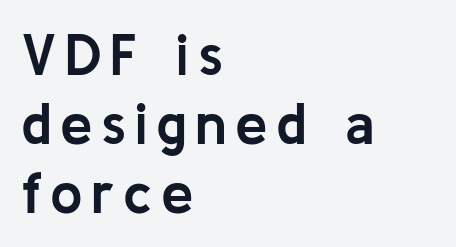
{"serif": "no", "italic": "no", "bold": "yes", "weight": "semibold", "width": "normal", "stroke_contrast": "low", "x_height": "medium", "monospaced": "no", "underline": "no", "align": "left", "line_spacing_ratio": 1.19, "glyph_px": 58}
